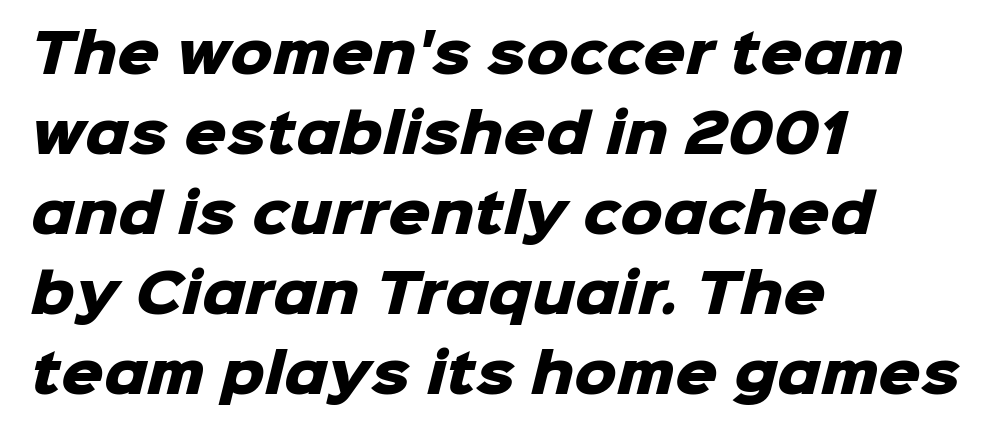
Q: Is the text bold? A: Yes.
Q: Is the typeface a serif or a sans-serif typeface? A: Sans-serif.
Q: Is the text underlined? A: No.
Q: How is the paragraph aligned? A: Left-aligned.
Q: Is the spacing between letters normal or unusually wide? A: Normal.
Q: Is the spacing between lines tight, normal or loose? A: Normal.
Q: Width (condensed, normal, or wide)? A: Normal.
Q: Stroke contrast? A: Low.
Q: x-height? A: Medium.
Q: Monospaced? A: No.
